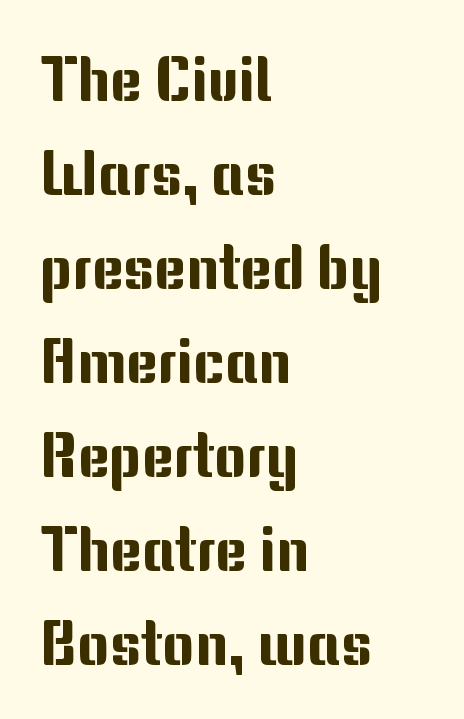
Q: Is the text italic (slanted)? A: No, it is upright.
Q: Is the typeface a serif or a sans-serif typeface? A: Sans-serif.
Q: Is the text underlined? A: No.
Q: How is the paragraph aligned? A: Left-aligned.
Q: Is the spacing between letters normal or unusually wide? A: Normal.
Q: Is the spacing between lines tight, normal or loose? A: Normal.
Q: Width (condensed, normal, or wide)? A: Normal.
Q: Stroke contrast? A: Medium.
Q: x-height? A: Medium.
Q: Monospaced? A: No.
